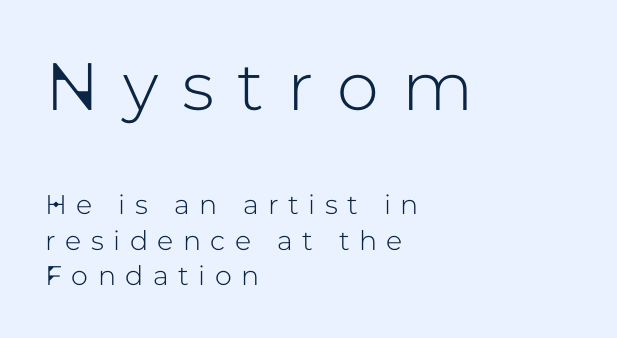
Every character sits straight up, as roman type does. Character size in the leading block exceeds that of the trailing block. This block has exactly the height ordinary leading produces. The paragraph shown leans on its left margin. Character widths vary here, with narrow letters taking less room than wide ones. A clean baseline with only descenders dipping below it.
